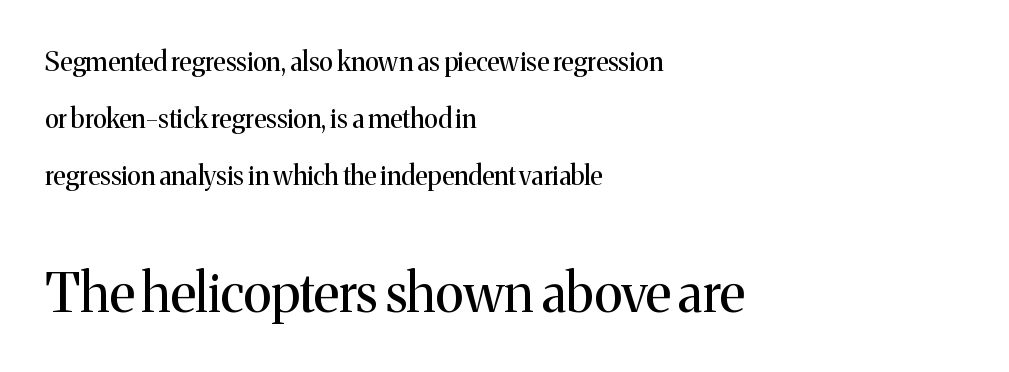
The image shows 53 px regular-weight serif type, upright; set left-aligned, loose line spacing (2.2x), normal letter spacing, not underlined; the second (bottom) block is 2.04x larger; medium stroke contrast and a medium x-height.
